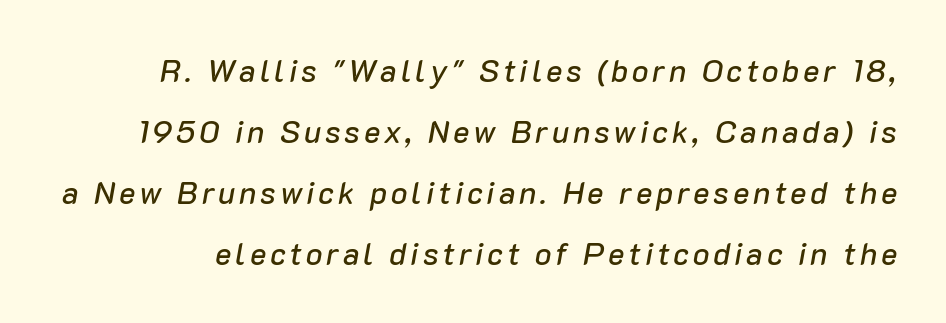
{"italic": "yes", "lean": "right", "slant_degrees": 10, "width": "normal", "stroke_contrast": "low", "x_height": "medium", "monospaced": "no", "underline": "no", "line_spacing": "loose", "line_spacing_ratio": 1.97, "glyph_px": 31}
